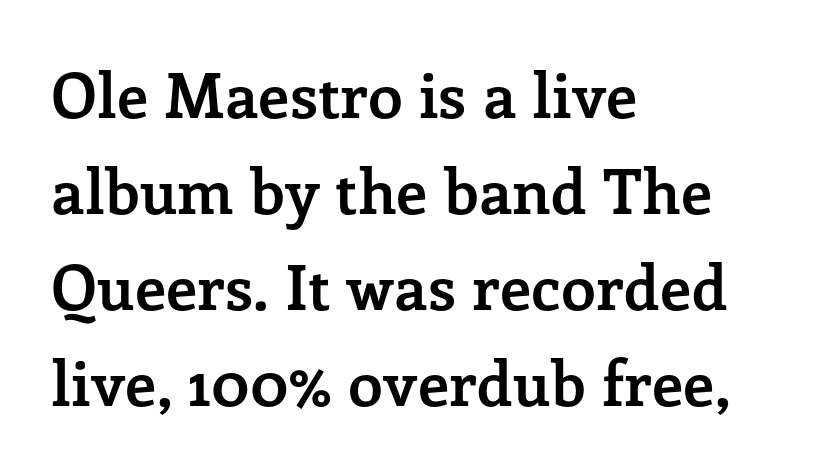
Q: Is the text bold? A: Yes.
Q: Is the text italic (slanted)? A: No, it is upright.
Q: Is the typeface a serif or a sans-serif typeface? A: Serif.
Q: Is the text underlined? A: No.
Q: How is the paragraph aligned? A: Left-aligned.
Q: Is the spacing between letters normal or unusually wide? A: Normal.
Q: Is the spacing between lines tight, normal or loose? A: Normal.
Q: Width (condensed, normal, or wide)? A: Normal.
Q: Stroke contrast? A: Low.
Q: x-height? A: Medium.
Q: Monospaced? A: No.
